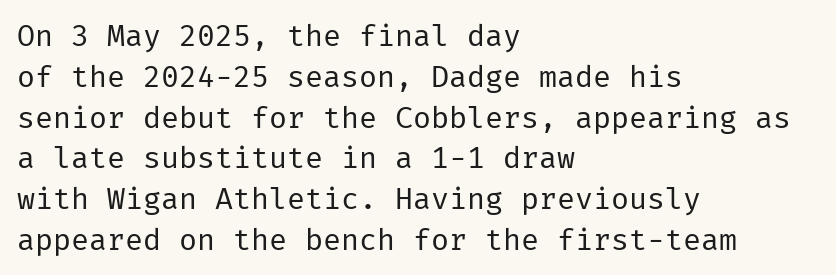
The tracking reads as untouched default to a designer's eye. Lines of text with bare space underneath. Is there any slant? The stems are plumb. Stroke thickness stays within the range of a standard reading face or lighter. Regarding leading, the lines here are spaced in the standard way. In terms of letterform style, serifs are entirely absent.
